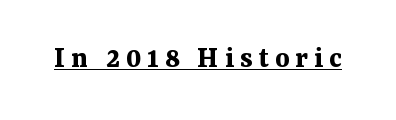
The image shows 31 px bold serif type, upright; set underlined; medium stroke contrast and a medium x-height.
